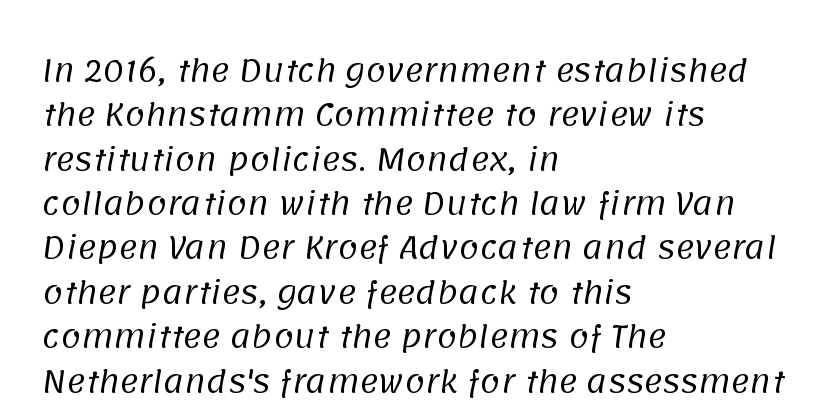
Q: Is the text bold? A: No.
Q: Is the typeface a serif or a sans-serif typeface? A: Sans-serif.
Q: Is the text underlined? A: No.
Q: How is the paragraph aligned? A: Left-aligned.
Q: Is the spacing between letters normal or unusually wide? A: Normal.
Q: Is the spacing between lines tight, normal or loose? A: Normal.
Q: Width (condensed, normal, or wide)? A: Normal.
Q: Stroke contrast? A: Low.
Q: x-height? A: Large.
Q: Monospaced? A: No.
